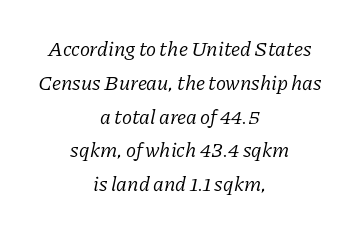
The baseline area is clear. This is not heavy type; no bold has been used. The lines sit at an ordinary, default distance from one another. Glyph-to-glyph distance matches everyday printed text. The compositor balanced each line on the midline. Notice how the stems are inclined rather than vertical — that's the hallmark of italics.
